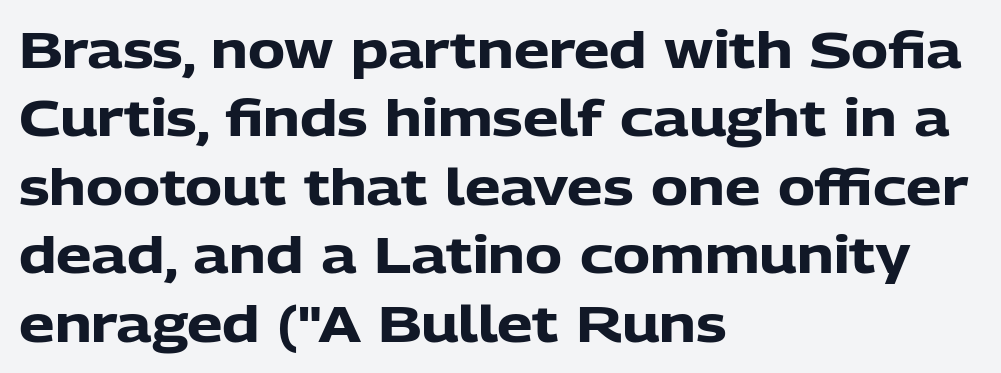
The image shows 50 px heavy sans-serif type, upright; set left-aligned, normal line spacing (1.37x), normal letter spacing, not underlined; low stroke contrast and a medium x-height.
